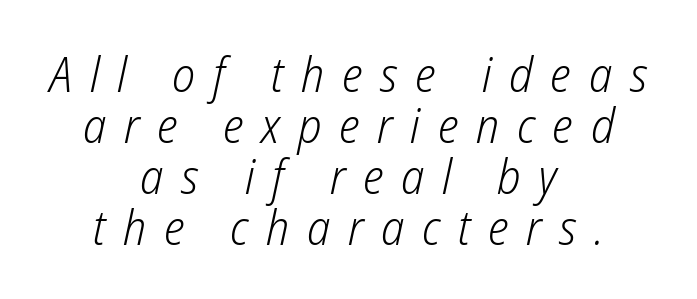
{"italic": "yes", "lean": "right", "slant_degrees": 12, "bold": "no", "weight": "light", "width": "condensed", "stroke_contrast": "low", "x_height": "medium", "monospaced": "no", "underline": "no", "align": "center", "line_spacing": "tight", "line_spacing_ratio": 1.04, "letter_spacing": "wide", "letter_spacing_em": 0.36, "glyph_px": 49}
